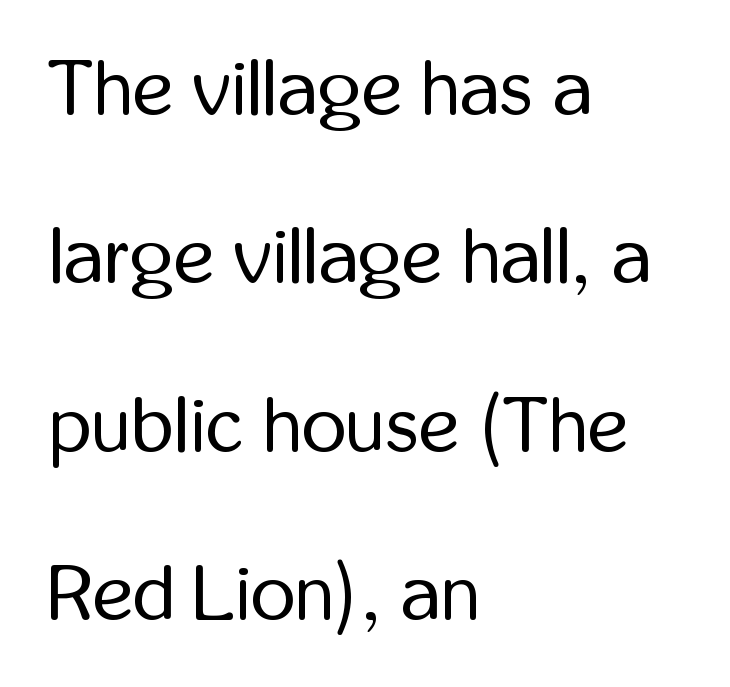
{"serif": "no", "italic": "no", "bold": "no", "weight": "regular", "width": "condensed", "stroke_contrast": "low", "x_height": "medium", "monospaced": "no", "underline": "no", "align": "left", "line_spacing": "loose", "line_spacing_ratio": 2.16, "letter_spacing": "normal", "letter_spacing_em": 0.0, "glyph_px": 78}
